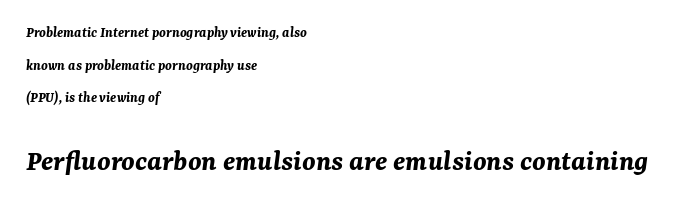
{"italic": "yes", "lean": "right", "slant_degrees": 7, "bold": "yes", "weight": "bold", "width": "normal", "stroke_contrast": "medium", "x_height": "medium", "monospaced": "no", "underline": "no", "align": "left", "line_spacing": "loose", "line_spacing_ratio": 2.18, "letter_spacing": "normal", "letter_spacing_em": 0.0, "larger_block": "second", "size_ratio": 2.0, "glyph_px": 30}
